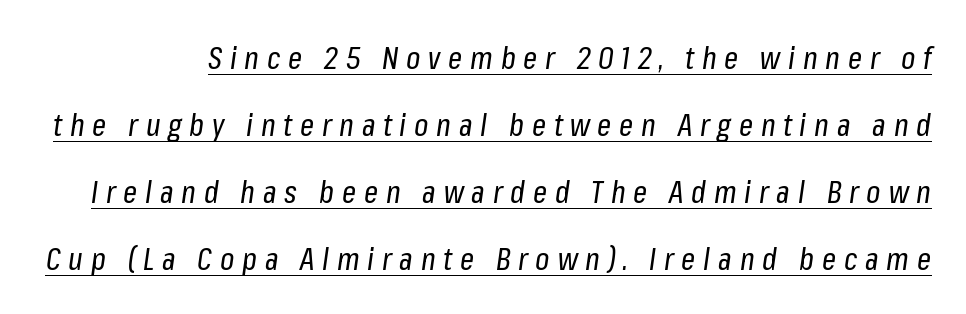
The image shows 31 px regular-weight, condensed type, italic (leaning right); set loose line spacing (2.16x), unusually wide letter spacing (+0.25 em), underlined; low stroke contrast and a medium x-height.
